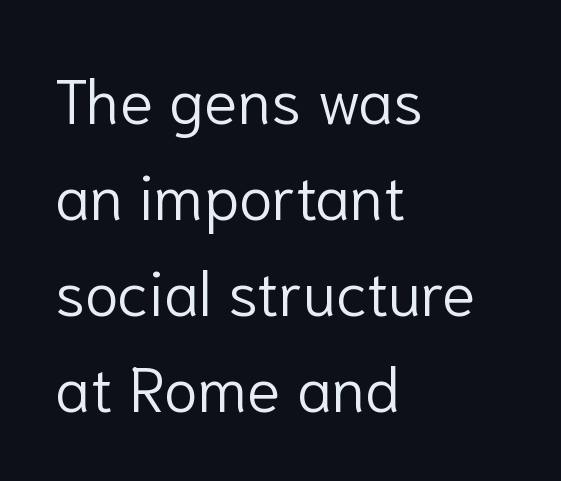
Q: Is the text bold? A: No.
Q: Is the text italic (slanted)? A: No, it is upright.
Q: Is the typeface a serif or a sans-serif typeface? A: Sans-serif.
Q: Is the text underlined? A: No.
Q: How is the paragraph aligned? A: Left-aligned.
Q: Is the spacing between letters normal or unusually wide? A: Normal.
Q: Is the spacing between lines tight, normal or loose? A: Normal.
Q: Width (condensed, normal, or wide)? A: Normal.
Q: Stroke contrast? A: Low.
Q: x-height? A: Medium.
Q: Monospaced? A: No.
